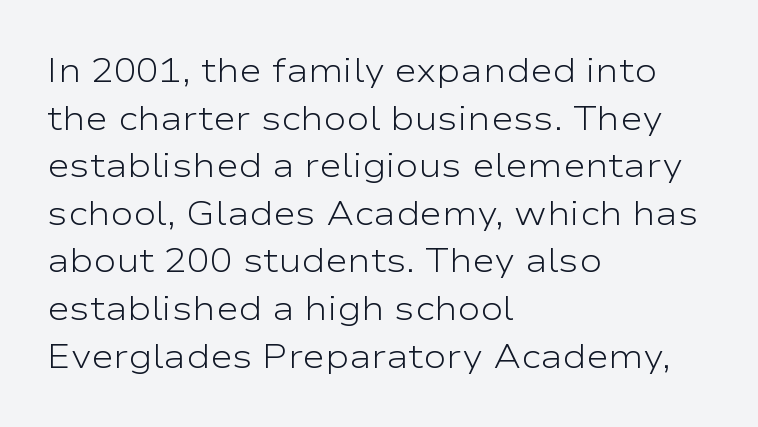
Normally led — the rows are evenly, conventionally spaced. Heft: none added — not bold. The foot of each line stays bare and open. The ragged edge is on the right, which tells us the setting is flush left. Look at the bottom of the vertical strokes: they stop flat, with no serifs.
